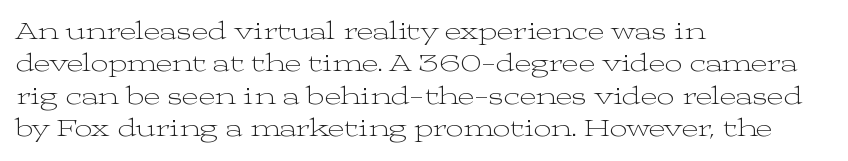
The image shows 25 px text type, upright; set left-aligned, normal line spacing (1.3x), normal letter spacing, not underlined.
